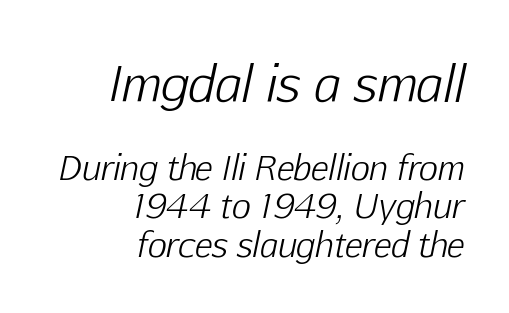
Looks like regular typesetting: each glyph gets only the width it needs. Underline: absent. It's the slanting kind of type. Larger block? The one above; the one below is distinctly smaller. Spacing between characters is what you'd get straight out of the box.
